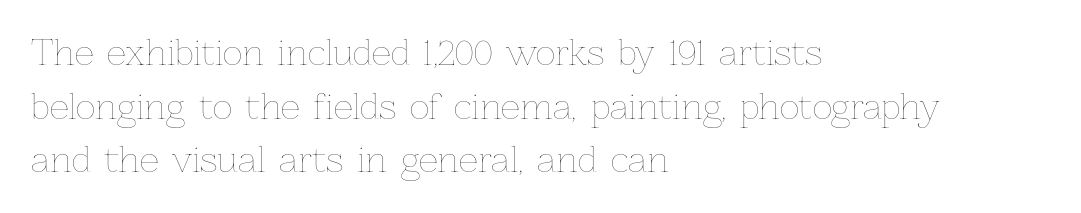
Q: Is the text bold? A: No.
Q: Is the text italic (slanted)? A: No, it is upright.
Q: Is the text underlined? A: No.
Q: How is the paragraph aligned? A: Left-aligned.
Q: Is the spacing between letters normal or unusually wide? A: Normal.
Q: Is the spacing between lines tight, normal or loose? A: Normal.
Q: Width (condensed, normal, or wide)? A: Normal.
Q: Stroke contrast? A: Low.
Q: x-height? A: Medium.
Q: Monospaced? A: No.
